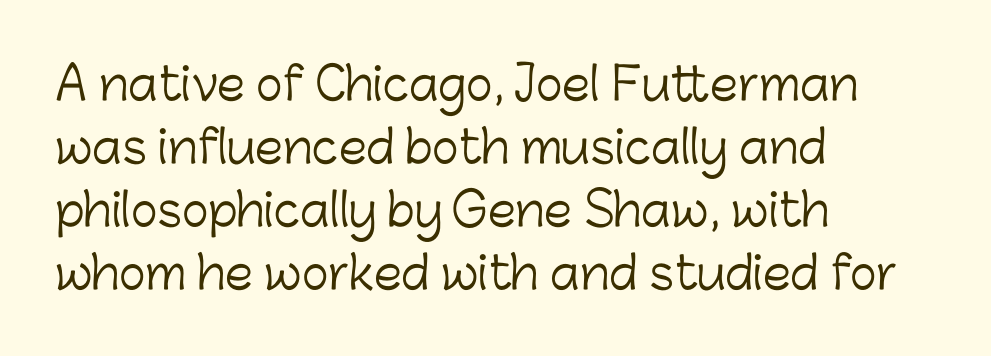
You could not count columns in this text — the font is proportionally spaced. What's the leading like? Ordinary, nothing unusual. Spacing between characters is what you'd get straight out of the box. Is the type heavy? It reads as light-to-regular instead. A student would call this left alignment; a typographer would say flush left, rag right. Designer's note — italics off, roman on.
